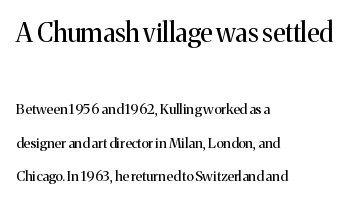
{"italic": "no", "bold": "no", "underline": "no", "align": "left", "line_spacing": "loose", "line_spacing_ratio": 2.42, "letter_spacing": "normal", "letter_spacing_em": 0.0, "larger_block": "first", "size_ratio": 1.86, "glyph_px": 26}
